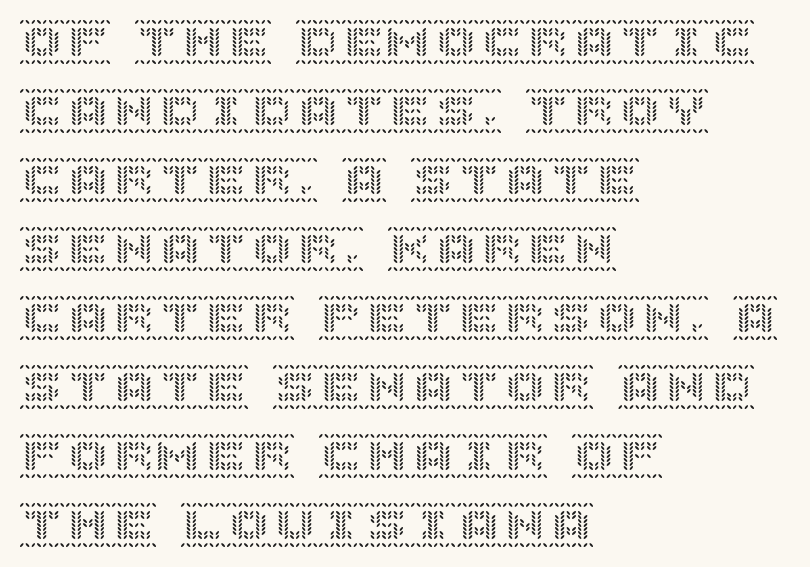
{"italic": "no", "width": "normal", "x_height": "large", "underline": "no", "align": "left", "line_spacing": "normal", "line_spacing_ratio": 1.5, "letter_spacing": "normal", "letter_spacing_em": 0.0, "glyph_px": 46}
